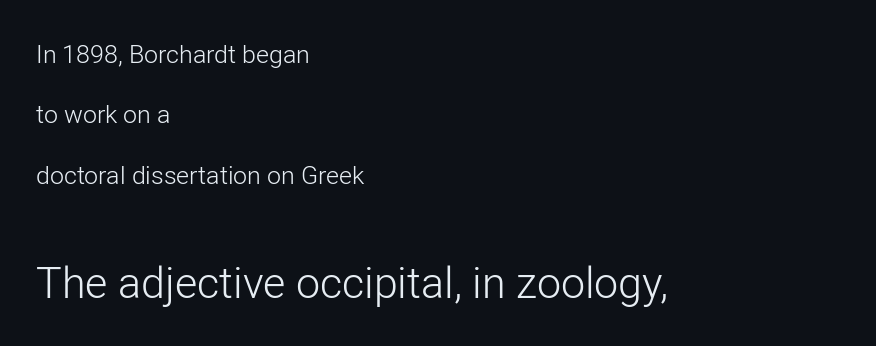
Q: Is the text bold? A: No.
Q: Is the text italic (slanted)? A: No, it is upright.
Q: Is the typeface a serif or a sans-serif typeface? A: Sans-serif.
Q: Is the text underlined? A: No.
Q: How is the paragraph aligned? A: Left-aligned.
Q: Is the spacing between letters normal or unusually wide? A: Normal.
Q: Is the spacing between lines tight, normal or loose? A: Loose.
Q: Which block of text is set in a larger size, the first (top) or the second (bottom)? A: The second (bottom) one.
Q: Width (condensed, normal, or wide)? A: Normal.
Q: Stroke contrast? A: Low.
Q: x-height? A: Medium.
Q: Monospaced? A: No.
